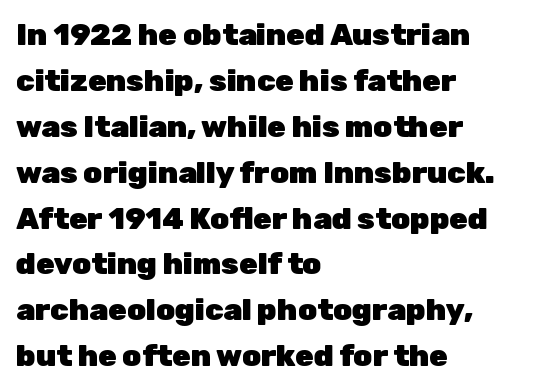
{"serif": "no", "italic": "no", "bold": "yes", "weight": "heavy", "width": "normal", "stroke_contrast": "low", "x_height": "medium", "monospaced": "no", "underline": "no", "align": "left", "line_spacing": "normal", "line_spacing_ratio": 1.53, "letter_spacing": "normal", "letter_spacing_em": 0.0, "glyph_px": 30}
